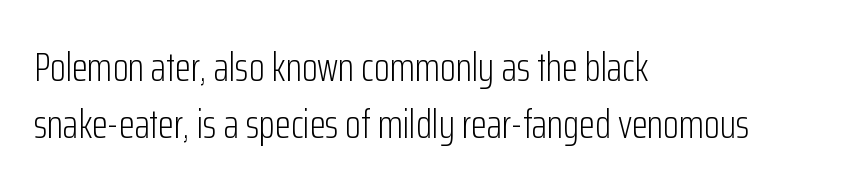
The image shows 41 px light, condensed sans-serif type, upright; set left-aligned, normal line spacing (1.39x), normal letter spacing, not underlined; low stroke contrast and a medium x-height.
